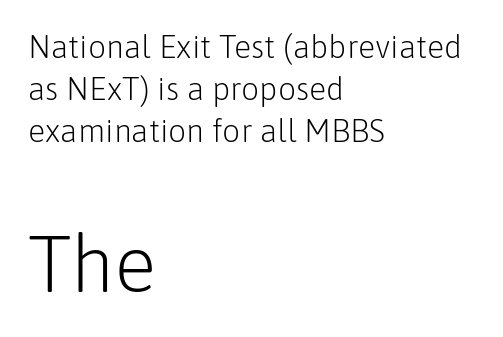
Q: Is the text bold? A: No.
Q: Is the text italic (slanted)? A: No, it is upright.
Q: Is the typeface a serif or a sans-serif typeface? A: Sans-serif.
Q: Is the text underlined? A: No.
Q: How is the paragraph aligned? A: Left-aligned.
Q: Is the spacing between letters normal or unusually wide? A: Normal.
Q: Is the spacing between lines tight, normal or loose? A: Normal.
Q: Which block of text is set in a larger size, the first (top) or the second (bottom)? A: The second (bottom) one.
Q: Width (condensed, normal, or wide)? A: Normal.
Q: Stroke contrast? A: Low.
Q: x-height? A: Medium.
Q: Monospaced? A: No.
